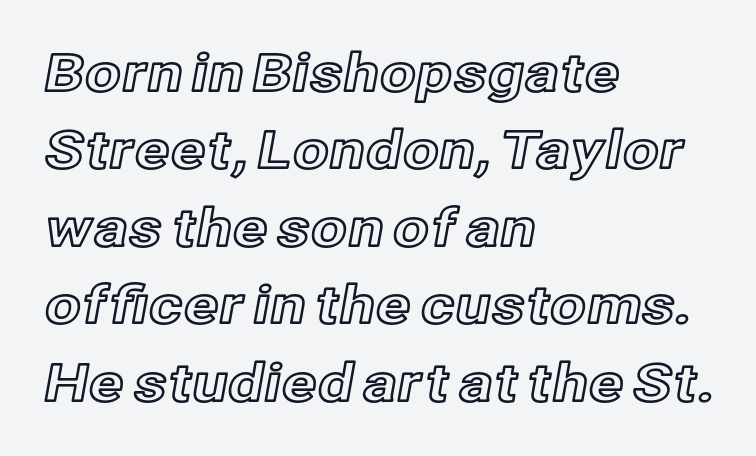
Each letter keeps its own natural width here, so spacing adapts to shape. Glance below the letters and you will spot only blank space. A normal amount of white space separates one row of letters from the next. This rendering leaves character spacing at its baseline value. Horizontal alignment here is leftward, the default for most running prose.
